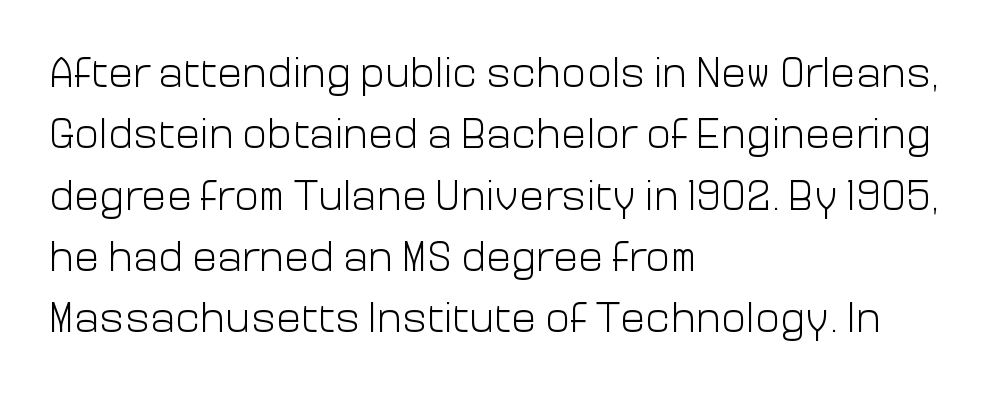
Q: Is the text bold? A: No.
Q: Is the text italic (slanted)? A: No, it is upright.
Q: Is the typeface a serif or a sans-serif typeface? A: Sans-serif.
Q: Is the text underlined? A: No.
Q: How is the paragraph aligned? A: Left-aligned.
Q: Is the spacing between letters normal or unusually wide? A: Normal.
Q: Is the spacing between lines tight, normal or loose? A: Normal.
Q: Width (condensed, normal, or wide)? A: Normal.
Q: Stroke contrast? A: Low.
Q: x-height? A: Medium.
Q: Monospaced? A: No.
